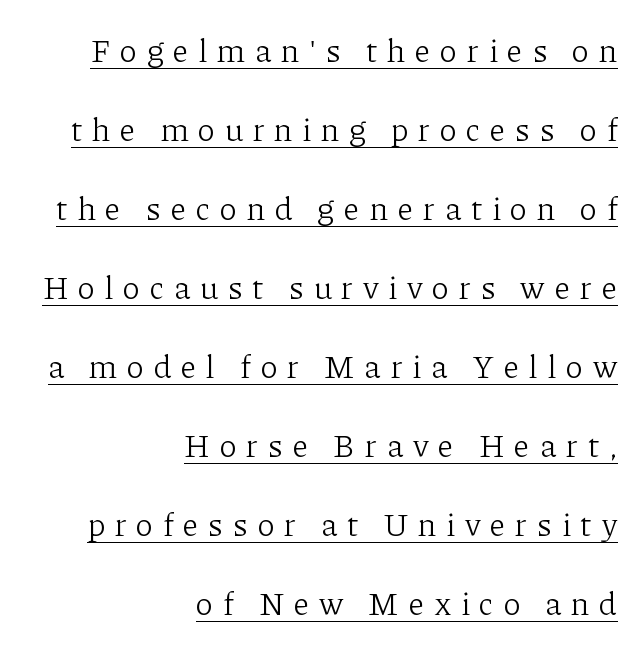
{"serif": "yes", "italic": "no", "bold": "no", "weight": "light", "width": "normal", "stroke_contrast": "low", "x_height": "medium", "monospaced": "no", "underline": "yes", "align": "right", "line_spacing": "loose", "line_spacing_ratio": 2.47, "letter_spacing": "wide", "letter_spacing_em": 0.31, "glyph_px": 32}
